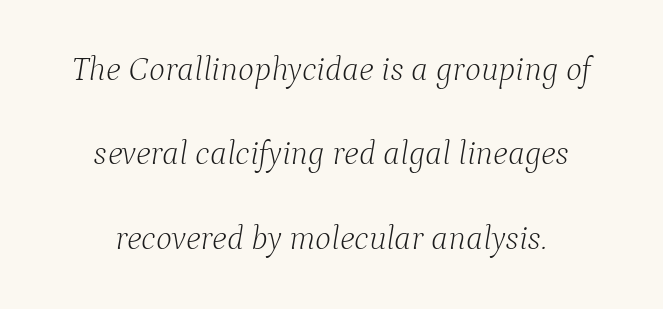
Q: Is the text bold? A: No.
Q: Is the text italic (slanted)? A: Yes, it leans right by about 9 degrees.
Q: Is the typeface a serif or a sans-serif typeface? A: Serif.
Q: Is the text underlined? A: No.
Q: How is the paragraph aligned? A: Centered.
Q: Is the spacing between letters normal or unusually wide? A: Normal.
Q: Is the spacing between lines tight, normal or loose? A: Loose.
Q: Width (condensed, normal, or wide)? A: Normal.
Q: Stroke contrast? A: Low.
Q: x-height? A: Medium.
Q: Monospaced? A: No.
